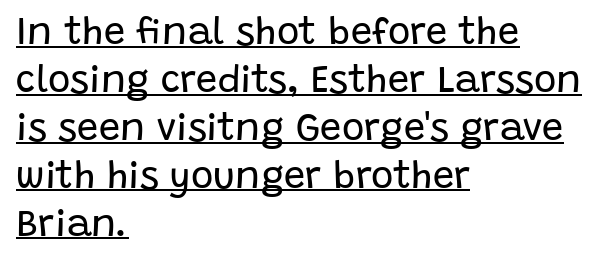
The image shows 38 px regular-weight sans-serif type, upright; set left-aligned, normal line spacing (1.26x), normal letter spacing, underlined; low stroke contrast and a large x-height.
